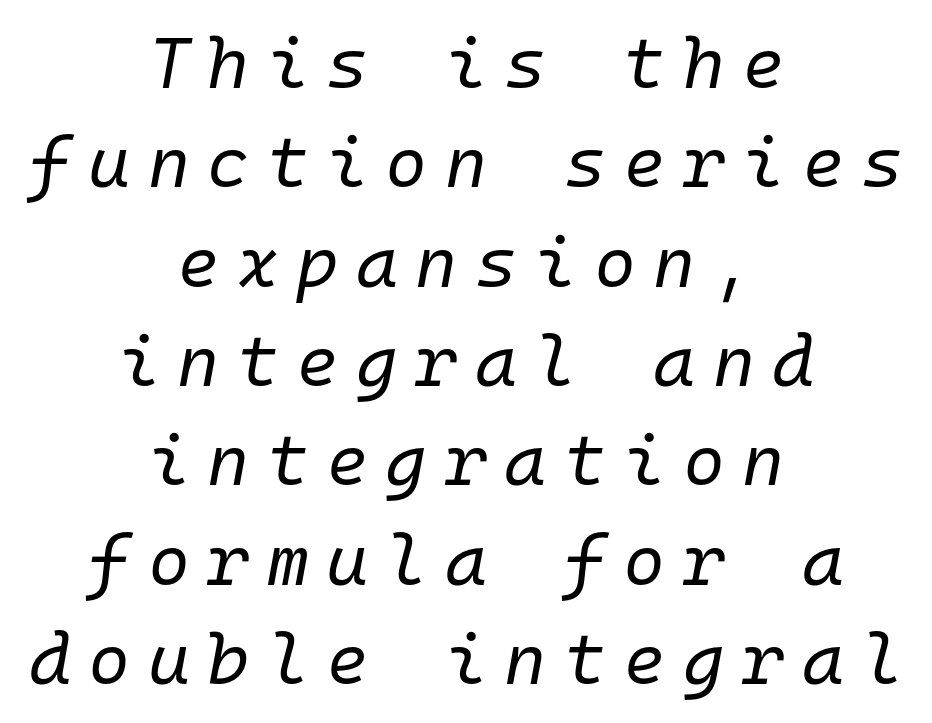
Would a proofreader flag this as italicized? Yes. These lines are rendered in a fixed-pitch font. Someone cranked the tracking dial way up on this one. This block has exactly the height ordinary leading produces.
